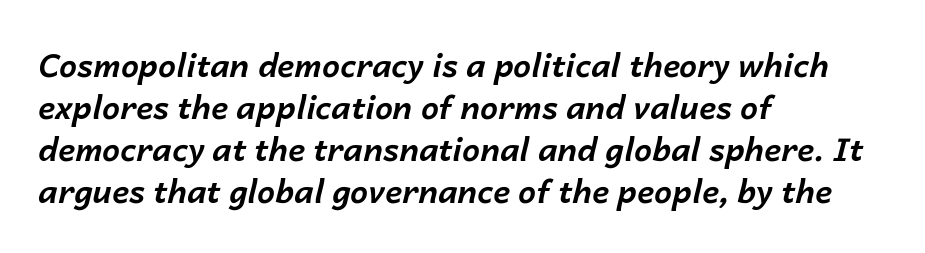
The image shows 32 px bold type, italic (leaning right); set left-aligned, normal line spacing (1.31x), normal letter spacing, not underlined; low stroke contrast and a medium x-height.
